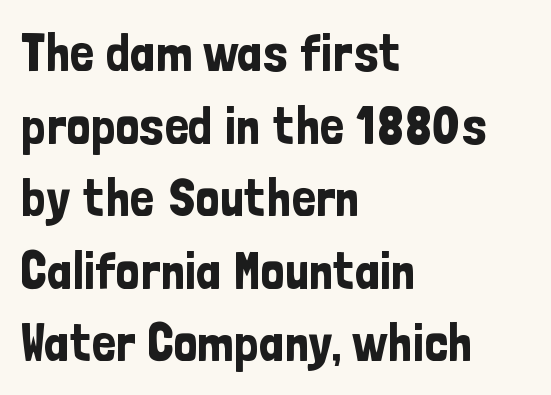
The image shows 53 px condensed sans-serif type, upright; set left-aligned, normal line spacing (1.37x), normal letter spacing, not underlined; low stroke contrast and a medium x-height.
